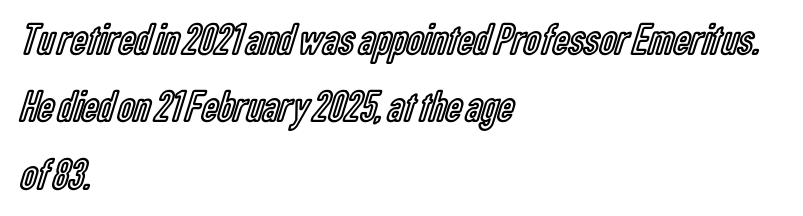
{"width": "condensed", "x_height": "medium", "monospaced": "no", "underline": "no", "align": "left", "line_spacing": "normal", "line_spacing_ratio": 1.5, "letter_spacing": "normal", "letter_spacing_em": 0.0, "glyph_px": 45}
